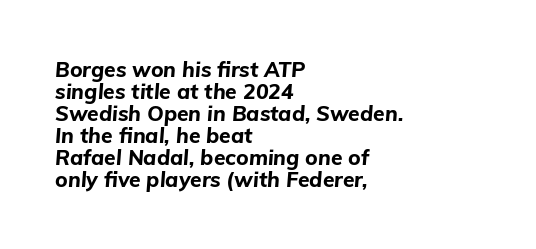
The rendering uses a bold face; every stroke is thick and dark. Slant detected: the letters are inclined. The foot of each line stays bare and open. There is no visible air inserted between adjacent glyphs.
